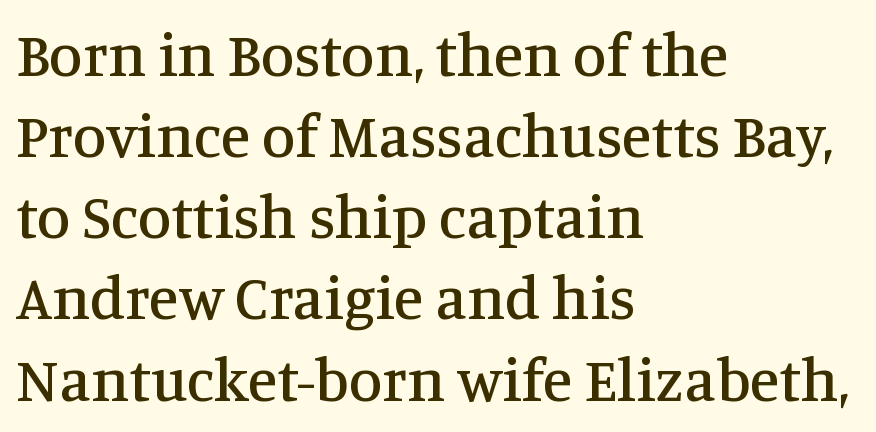
{"serif": "yes", "italic": "no", "width": "normal", "stroke_contrast": "medium", "x_height": "large", "monospaced": "no", "underline": "no", "align": "left", "line_spacing": "normal", "line_spacing_ratio": 1.33, "letter_spacing": "normal", "letter_spacing_em": 0.0, "glyph_px": 61}
